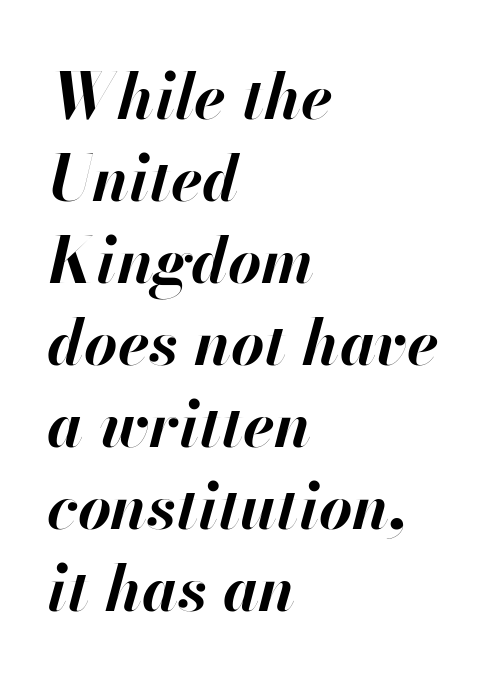
The image shows 64 px bold type, italic (leaning right); set left-aligned, normal line spacing (1.28x), normal letter spacing, not underlined; high stroke contrast and a small x-height.
